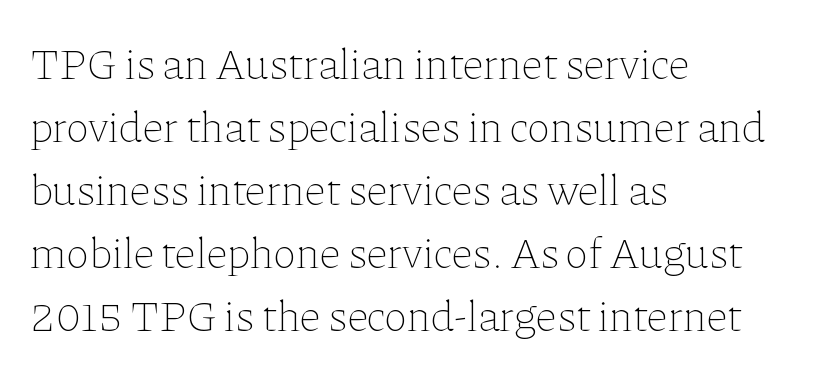
Unbolded letterforms with no extra heft. A normal amount of white space separates one row of letters from the next. These lines are rendered in a variable-pitch font. A typesetter would mark this as roman, not italic. Is the block centered? No — it sits flush against the left margin.
